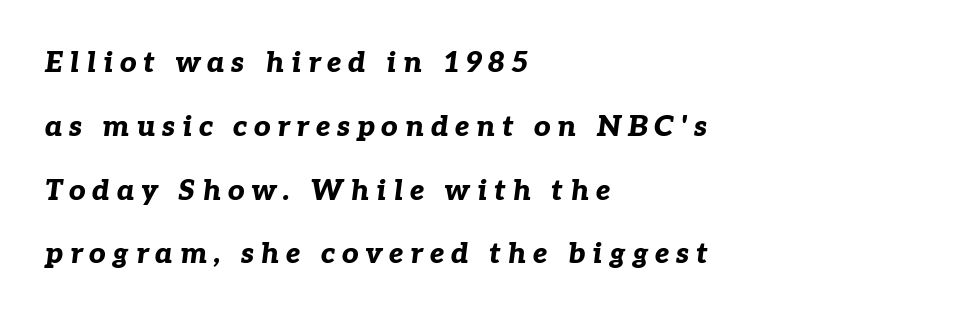
Q: Is the text bold? A: Yes.
Q: Is the text italic (slanted)? A: Yes, it leans right by about 7 degrees.
Q: Is the text underlined? A: No.
Q: How is the paragraph aligned? A: Left-aligned.
Q: Is the spacing between letters normal or unusually wide? A: Unusually wide.
Q: Is the spacing between lines tight, normal or loose? A: Loose.
Q: Width (condensed, normal, or wide)? A: Normal.
Q: Stroke contrast? A: Low.
Q: x-height? A: Medium.
Q: Monospaced? A: No.
